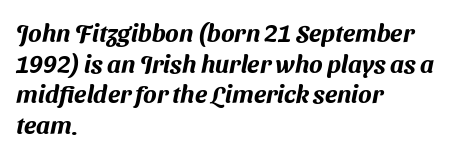
These lines keep a tight, regular rhythm from letter to letter. Only glyphs here, with clear space below each row. All the whitespace from short lines collects on the right.
